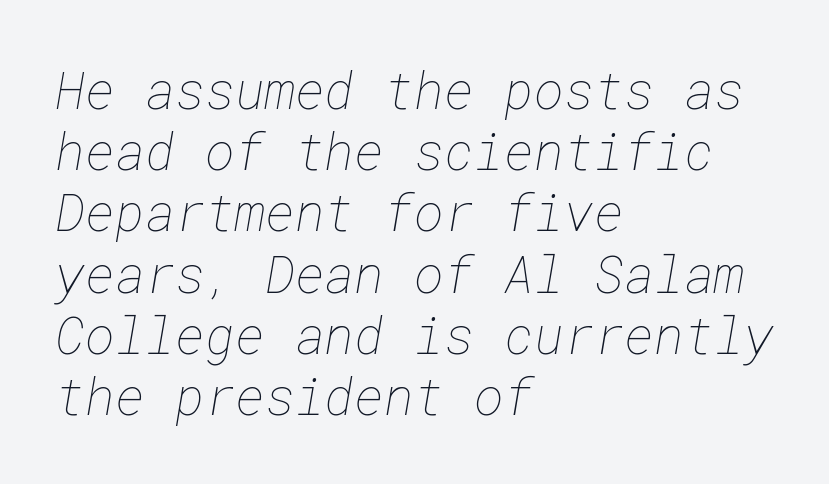
{"bold": "no", "weight": "thin", "width": "normal", "stroke_contrast": "low", "x_height": "medium", "underline": "no", "align": "left", "line_spacing_ratio": 1.2, "letter_spacing": "normal", "letter_spacing_em": 0.0, "glyph_px": 51}
